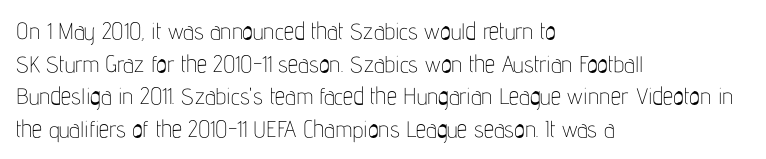
Q: Is the text bold? A: No.
Q: Is the text italic (slanted)? A: No, it is upright.
Q: Is the text underlined? A: No.
Q: How is the paragraph aligned? A: Left-aligned.
Q: Is the spacing between letters normal or unusually wide? A: Normal.
Q: Is the spacing between lines tight, normal or loose? A: Normal.
